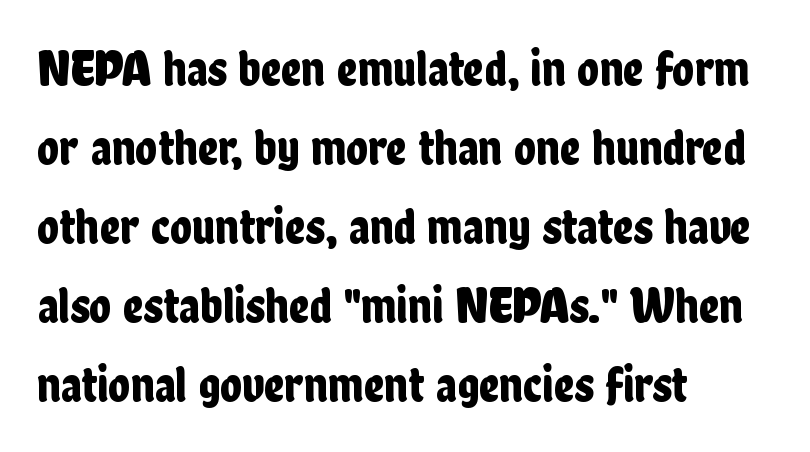
Q: Is the text italic (slanted)? A: No, it is upright.
Q: Is the typeface a serif or a sans-serif typeface? A: Sans-serif.
Q: Is the text underlined? A: No.
Q: How is the paragraph aligned? A: Left-aligned.
Q: Is the spacing between letters normal or unusually wide? A: Normal.
Q: Is the spacing between lines tight, normal or loose? A: Normal.
Q: Width (condensed, normal, or wide)? A: Condensed.
Q: Stroke contrast? A: Low.
Q: x-height? A: Medium.
Q: Monospaced? A: No.
